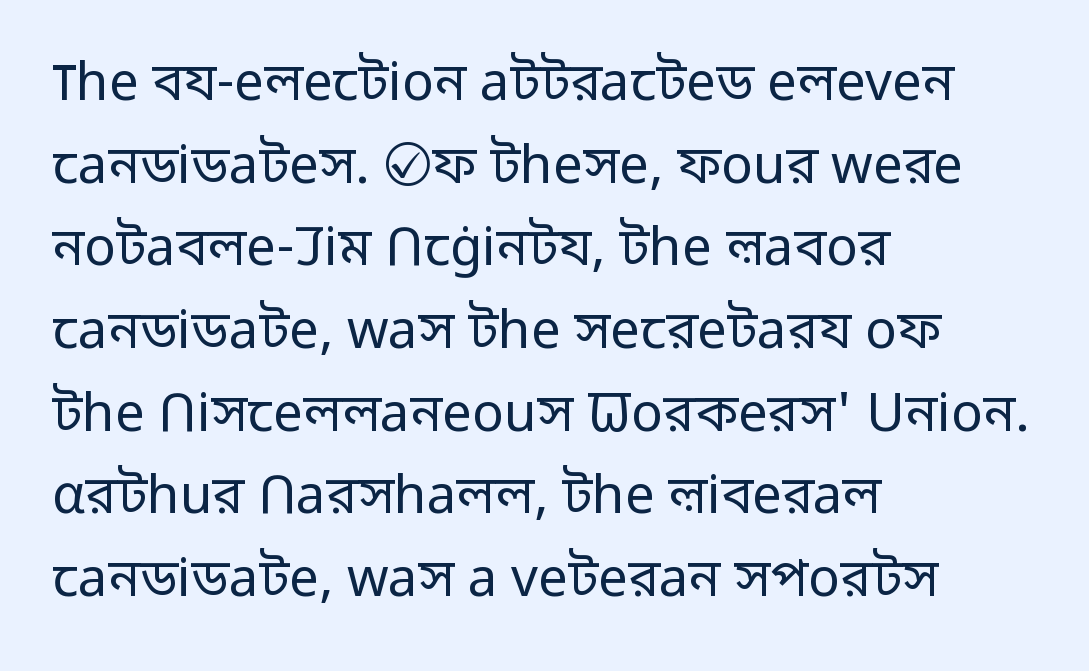
The image shows 53 px regular-weight sans-serif type, upright; set left-aligned, normal line spacing (1.56x), normal letter spacing, not underlined; low stroke contrast and a medium x-height.
